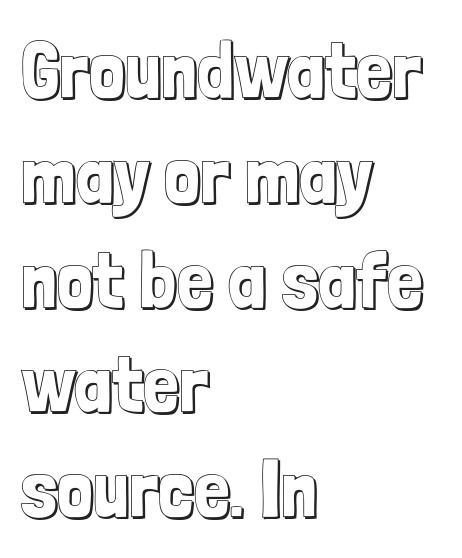
{"italic": "no", "width": "condensed", "x_height": "medium", "monospaced": "no", "underline": "no", "align": "left", "line_spacing": "normal", "line_spacing_ratio": 1.31, "letter_spacing": "normal", "letter_spacing_em": 0.0, "glyph_px": 80}
